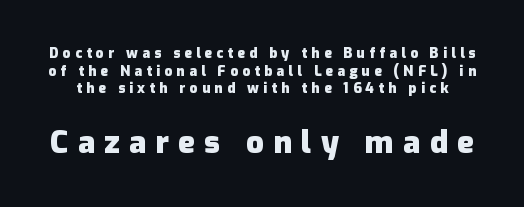
The image shows 31 px heavy sans-serif type, upright; set normal line spacing (1.26x), unusually wide letter spacing (+0.3 em), not underlined; the second (bottom) block is 2.21x larger; low stroke contrast and a medium x-height.
